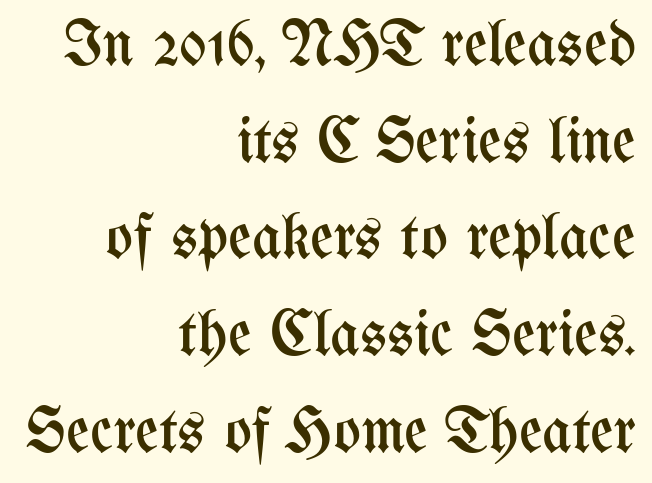
{"italic": "no", "bold": "no", "weight": "regular", "width": "condensed", "stroke_contrast": "medium", "x_height": "medium", "monospaced": "no", "underline": "no", "align": "right", "line_spacing": "normal", "line_spacing_ratio": 1.51, "letter_spacing": "normal", "letter_spacing_em": 0.0, "glyph_px": 64}
